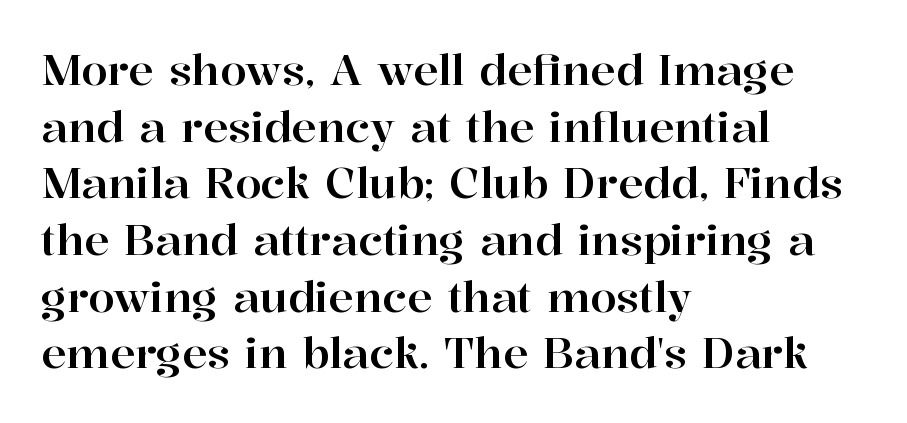
The image shows 42 px serif type, upright; set left-aligned, normal line spacing (1.35x), normal letter spacing, not underlined; high stroke contrast and a medium x-height.
